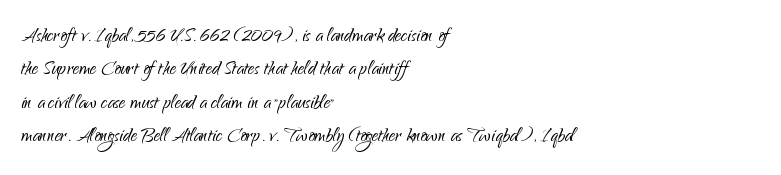
{"bold": "no", "underline": "no", "align": "left", "line_spacing": "normal", "line_spacing_ratio": 1.34, "letter_spacing": "normal", "letter_spacing_em": 0.0, "glyph_px": 25}
